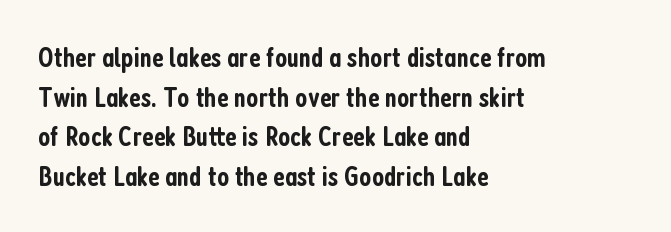
Looks like regular typesetting: each glyph gets only the width it needs. Ascenders rise straight up at ninety degrees. Leading: standard. Words appear dense and cohesive because spacing is normal. These words are printed semibold, heavier than regular yet not bold.
